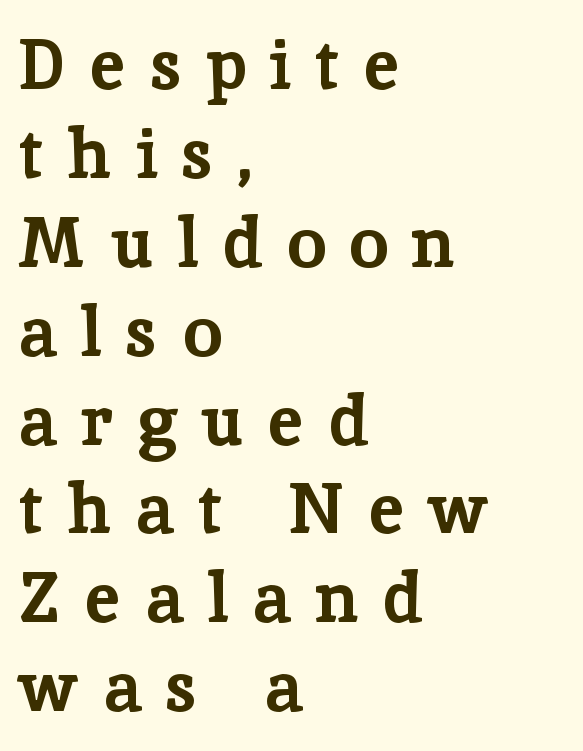
Spacing verdict: proportional, widths tailored to each character. These words are printed bold, with thick strokes throughout. The paragraph shown leans on its left margin. There is plenty of visible air inserted between adjacent glyphs.
